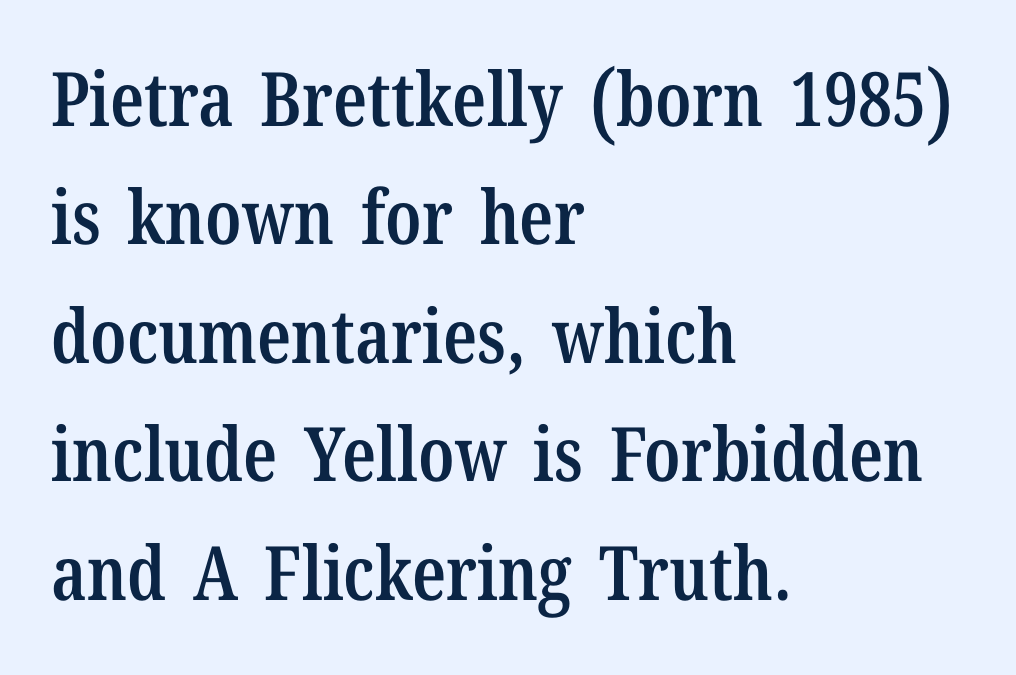
The image shows 75 px semibold, condensed serif type, upright; set left-aligned, normal line spacing (1.58x), normal letter spacing, not underlined; low stroke contrast and a medium x-height.
